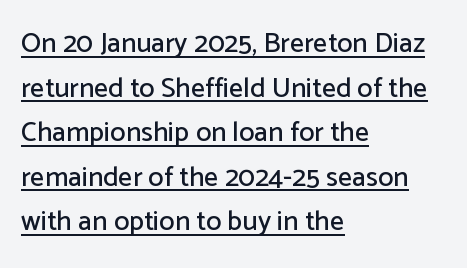
The image shows 28 px sans-serif type, upright; set left-aligned, normal line spacing (1.59x), normal letter spacing, underlined; low stroke contrast and a medium x-height.
